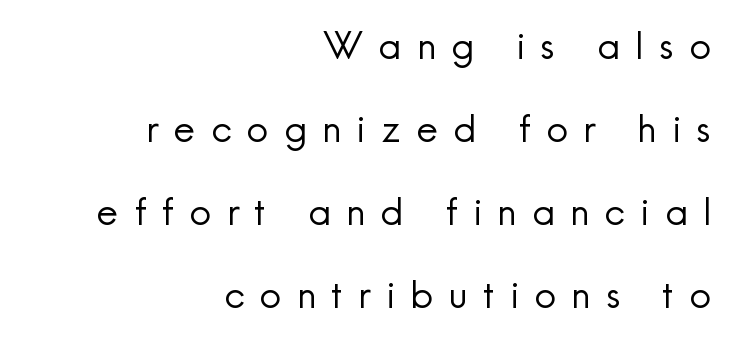
{"serif": "no", "italic": "no", "bold": "no", "weight": "regular", "width": "normal", "x_height": "small", "monospaced": "no", "underline": "no", "align": "right", "line_spacing": "loose", "line_spacing_ratio": 2.18, "letter_spacing": "wide", "letter_spacing_em": 0.41, "glyph_px": 38}
